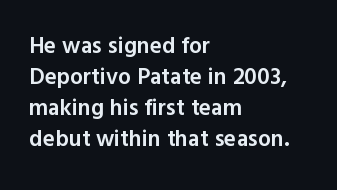
A bare baseline throughout the passage. The gaps between neighbouring characters are ordinary and unremarkable. These lines were composed using upright roman letters. Honestly, the row spacing looks completely unremarkable. In terms of weight, the rendering is demibold, just under bold. The typesetter chose a ragged-right arrangement here.
